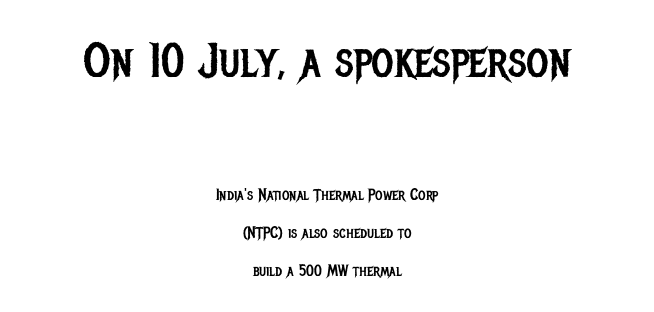
The image shows 48 px regular-weight, condensed sans-serif type, upright; set centered, loose line spacing (2.38x), normal letter spacing, not underlined; the first (top) block is 3.0x larger; low stroke contrast and a large x-height.
